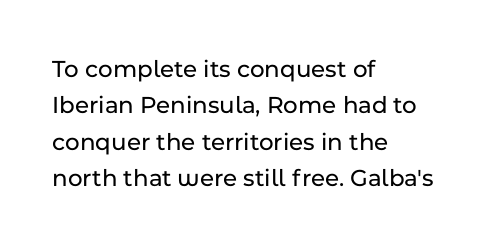
{"italic": "no", "underline": "no", "align": "left", "line_spacing": "normal", "line_spacing_ratio": 1.46, "letter_spacing": "normal", "letter_spacing_em": 0.0, "glyph_px": 25}
